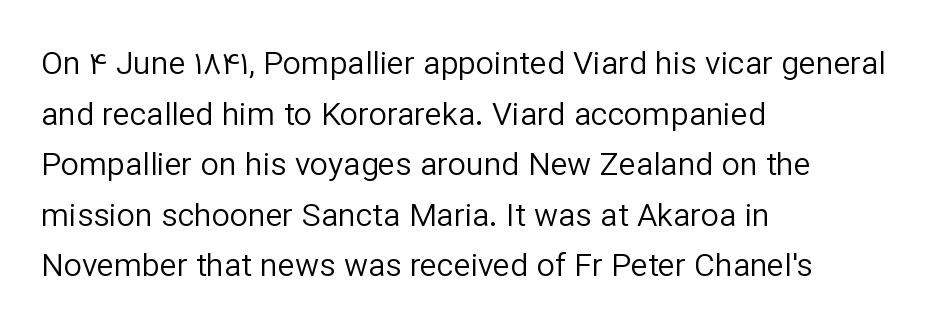
Q: Is the text bold? A: No.
Q: Is the text italic (slanted)? A: No, it is upright.
Q: Is the typeface a serif or a sans-serif typeface? A: Sans-serif.
Q: Is the text underlined? A: No.
Q: How is the paragraph aligned? A: Left-aligned.
Q: Is the spacing between letters normal or unusually wide? A: Normal.
Q: Is the spacing between lines tight, normal or loose? A: Normal.
Q: Width (condensed, normal, or wide)? A: Normal.
Q: Stroke contrast? A: Low.
Q: x-height? A: Medium.
Q: Monospaced? A: No.
